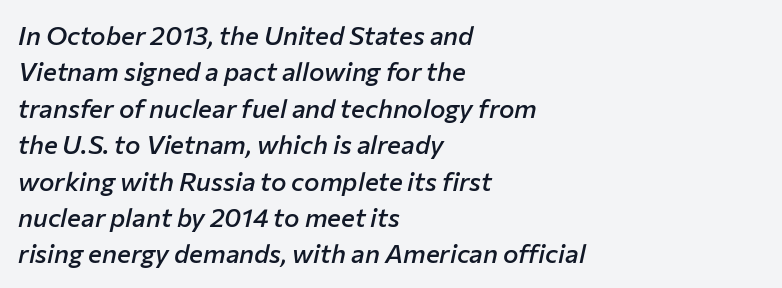
The image shows 26 px text type, italic (leaning right); set left-aligned, normal line spacing (1.4x), normal letter spacing, not underlined.
